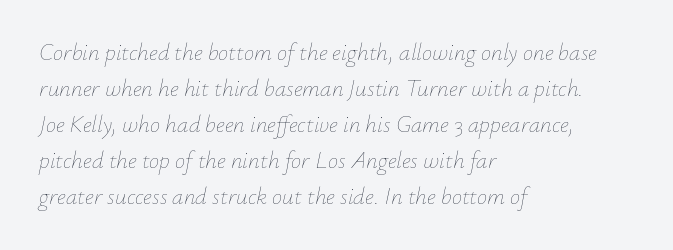
Successive baselines arrive at the customary interval. Only glyphs here, with clear space below each row. Weight: not bold — regular or lighter. The line texture is even and compact thanks to regular tracking. The paragraph has a hard left edge and a soft right edge. Slanted lettering throughout.
